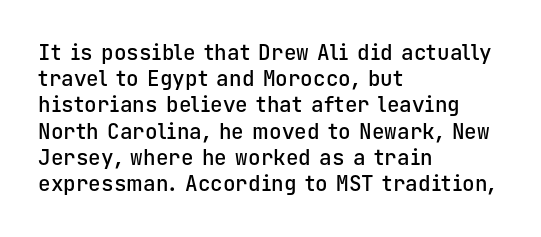
Just letters on the line, the space beneath them empty. Evenly set lines give the paragraph a standard silhouette. Compared with a centered layout, this one pins lines to the left instead. Letter spacing: default.
